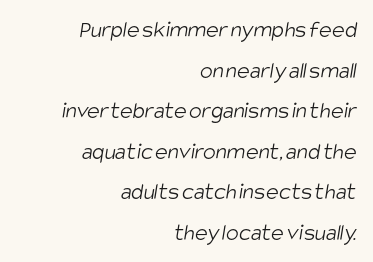
The image shows 24 px text type; set right-aligned, normal line spacing (1.69x), normal letter spacing, not underlined.
